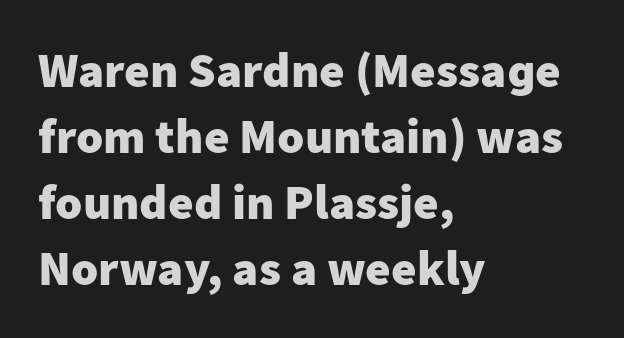
{"serif": "no", "italic": "no", "bold": "yes", "weight": "heavy", "width": "normal", "stroke_contrast": "low", "x_height": "medium", "monospaced": "no", "underline": "no", "align": "left", "line_spacing": "normal", "line_spacing_ratio": 1.35, "letter_spacing": "normal", "letter_spacing_em": 0.0, "glyph_px": 49}
